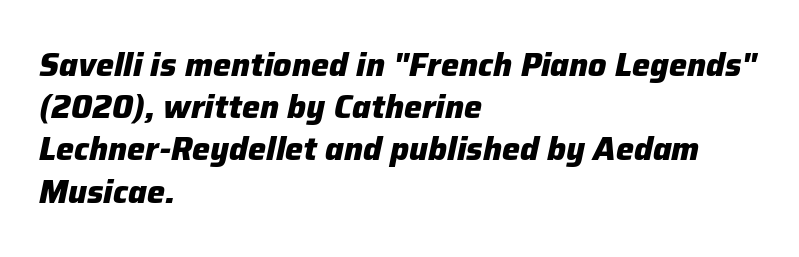
The image shows 32 px heavy type, italic (leaning right); set left-aligned, normal line spacing (1.32x), normal letter spacing, not underlined; low stroke contrast and a medium x-height.
